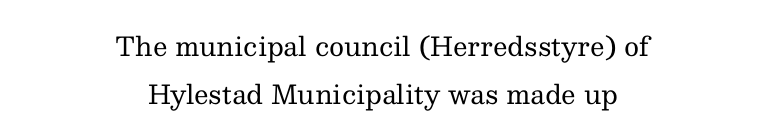
{"italic": "no", "bold": "no", "underline": "no", "align": "center", "line_spacing_ratio": 1.86, "letter_spacing": "normal", "letter_spacing_em": 0.0, "glyph_px": 26}
